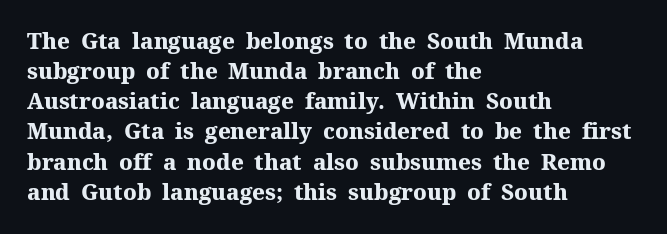
Q: Is the text bold? A: Yes.
Q: Is the text italic (slanted)? A: No, it is upright.
Q: Is the text underlined? A: No.
Q: How is the paragraph aligned? A: Left-aligned.
Q: Is the spacing between letters normal or unusually wide? A: Normal.
Q: Is the spacing between lines tight, normal or loose? A: Normal.
